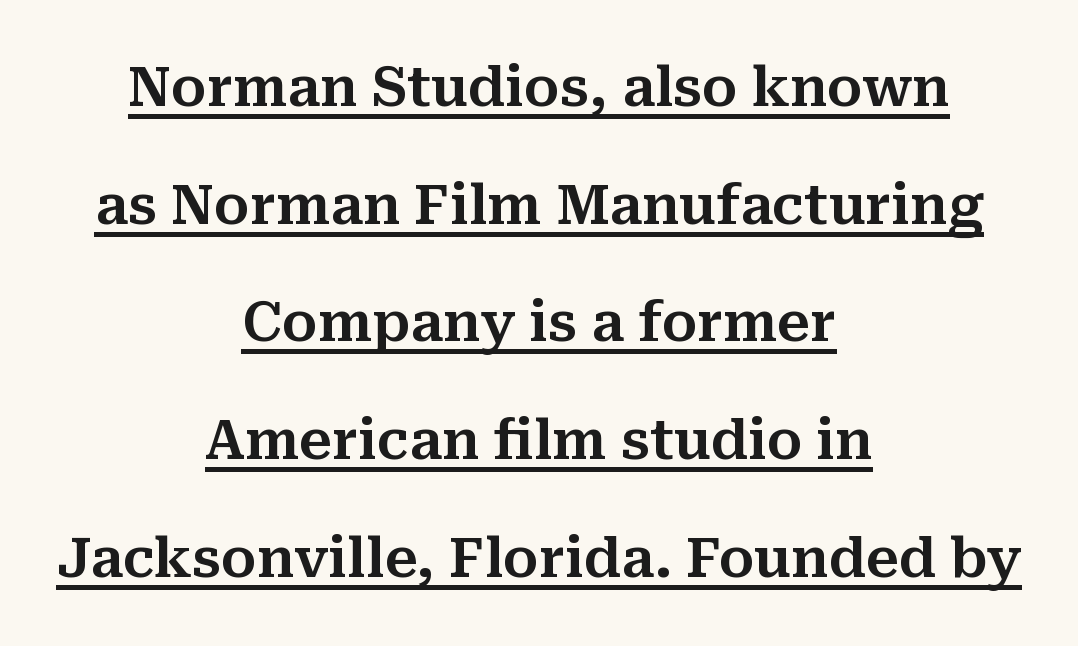
{"serif": "yes", "italic": "no", "width": "normal", "stroke_contrast": "medium", "x_height": "medium", "monospaced": "no", "underline": "yes", "align": "center", "line_spacing": "loose", "line_spacing_ratio": 2.18, "letter_spacing": "normal", "letter_spacing_em": 0.0, "glyph_px": 54}
